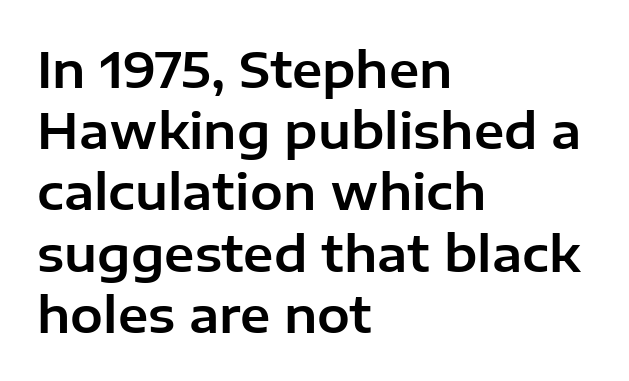
{"serif": "no", "italic": "no", "width": "normal", "stroke_contrast": "low", "x_height": "medium", "monospaced": "no", "underline": "no", "align": "left", "line_spacing": "normal", "line_spacing_ratio": 1.25, "letter_spacing": "normal", "letter_spacing_em": 0.0, "glyph_px": 49}
